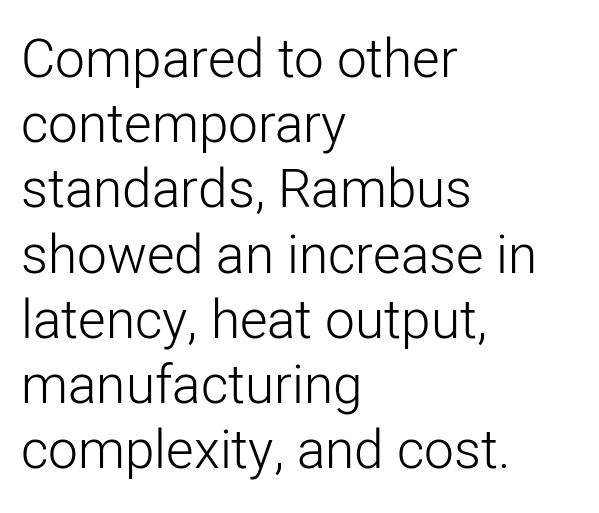
Does the lettering tilt? It doesn't — this is upright. The weight would be labelled regular, book, light, or lighter still. There is no visible air inserted between adjacent glyphs. The space beneath each line is pristine and unruled. Spacing verdict: proportional, widths tailored to each character. The rag falls on the right side of this text block.
